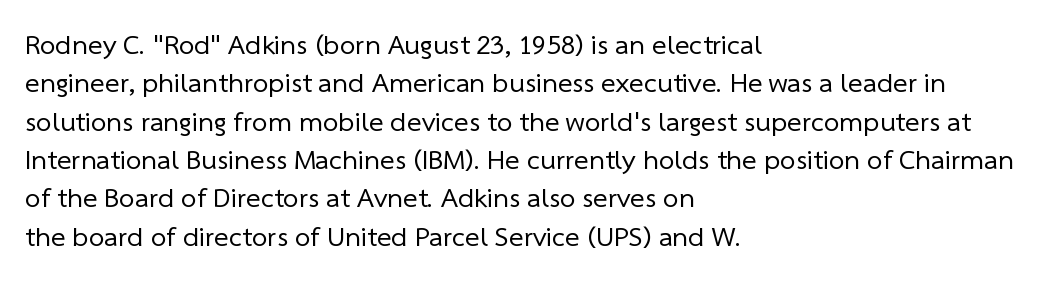
The image shows 28 px regular-weight sans-serif type; set left-aligned, normal line spacing (1.37x), normal letter spacing, not underlined; low stroke contrast and a medium x-height.
